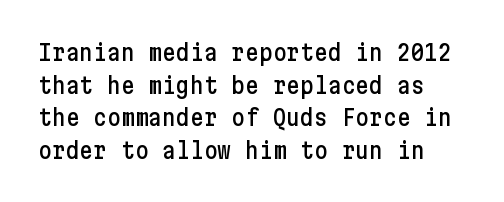
Q: Is the text italic (slanted)? A: No, it is upright.
Q: Is the text underlined? A: No.
Q: Is the spacing between letters normal or unusually wide? A: Normal.
Q: Is the spacing between lines tight, normal or loose? A: Normal.
